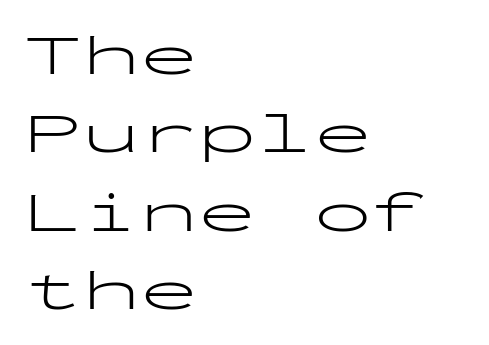
The image shows 58 px light, wide sans-serif type, upright, monospaced; set left-aligned, normal line spacing (1.35x), normal letter spacing, not underlined; low stroke contrast and a medium x-height.
